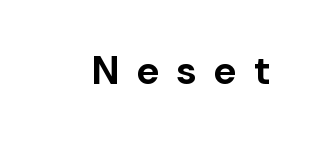
The image shows 39 px bold sans-serif type, upright; set unusually wide letter spacing (+0.46 em), not underlined; low stroke contrast and a medium x-height.
